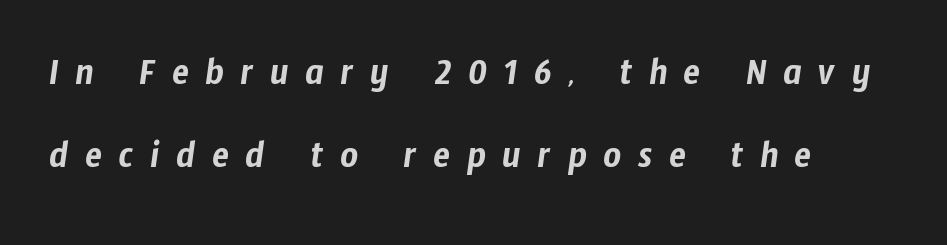
The image shows 39 px condensed sans-serif type; set left-aligned, loose line spacing (2.12x), unusually wide letter spacing (+0.42 em), not underlined; low stroke contrast and a medium x-height.
